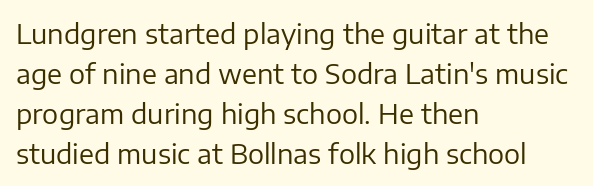
The image shows 27 px text type, upright; set left-aligned, normal line spacing (1.48x), normal letter spacing, not underlined.
